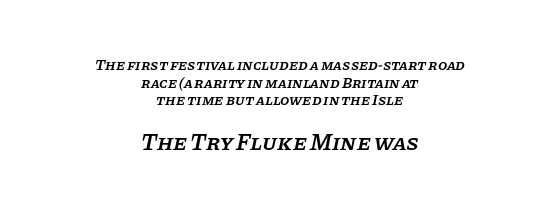
Q: Is the text bold? A: Semi-bold.
Q: Is the text italic (slanted)? A: Yes, it leans right by about 11 degrees.
Q: Is the text underlined? A: No.
Q: How is the paragraph aligned? A: Centered.
Q: Is the spacing between letters normal or unusually wide? A: Normal.
Q: Which block of text is set in a larger size, the first (top) or the second (bottom)? A: The second (bottom) one.
